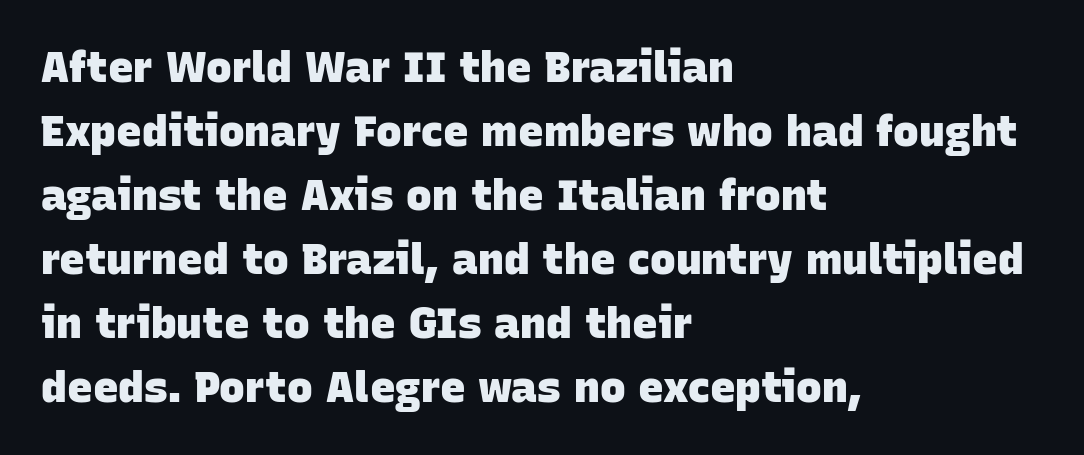
The face used here is a sans, in the tradition of grotesques and geometrics. These lines are rendered in a variable-pitch font. A bare baseline throughout the passage. Notice how thick the strokes are: this is what a full bold looks like. Which margin do the lines hug? The left one — the right edge is uneven. The designer left line spacing at the default.
